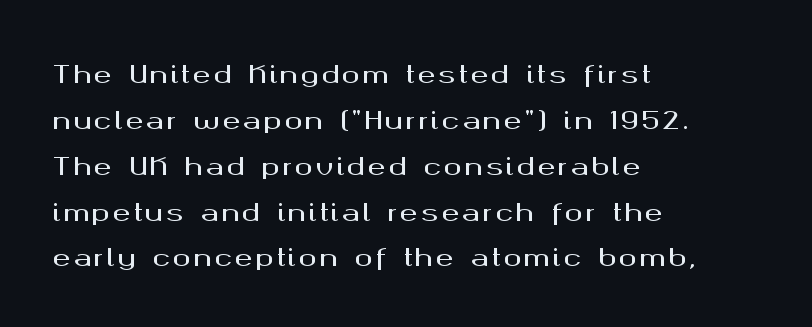
{"italic": "no", "underline": "no", "align": "left", "line_spacing": "loose", "line_spacing_ratio": 1.91, "glyph_px": 24}
